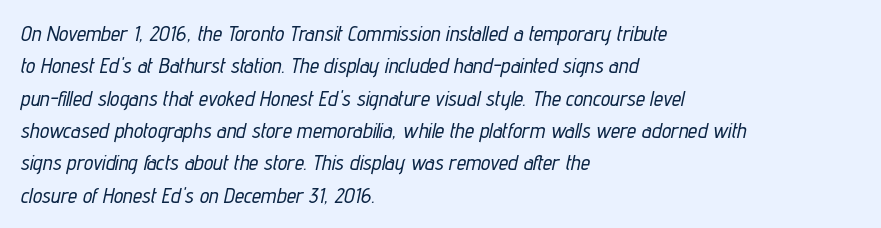
{"italic": "yes", "lean": "right", "slant_degrees": 12, "underline": "no", "align": "left", "line_spacing": "normal", "line_spacing_ratio": 1.54, "letter_spacing": "normal", "letter_spacing_em": 0.0, "glyph_px": 21}
